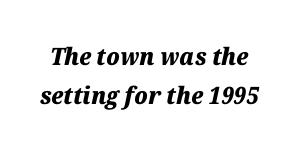
{"italic": "yes", "lean": "right", "slant_degrees": 12, "bold": "yes", "underline": "no", "line_spacing": "normal", "line_spacing_ratio": 1.63, "letter_spacing": "normal", "letter_spacing_em": 0.0, "glyph_px": 24}
